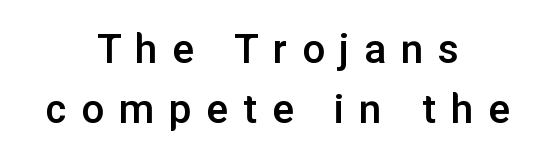
{"serif": "no", "italic": "no", "bold": "semi", "weight": "semibold", "width": "normal", "stroke_contrast": "low", "x_height": "medium", "monospaced": "no", "underline": "no", "align": "center", "line_spacing": "normal", "line_spacing_ratio": 1.33, "letter_spacing": "wide", "letter_spacing_em": 0.33, "glyph_px": 45}
